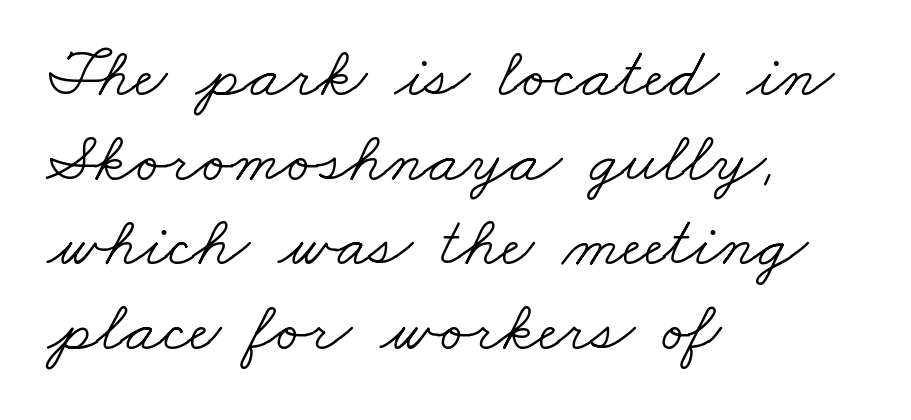
The image shows 70 px light, wide serif type; set left-aligned, line spacing 1.21x, normal letter spacing, not underlined; low stroke contrast and a small x-height.
